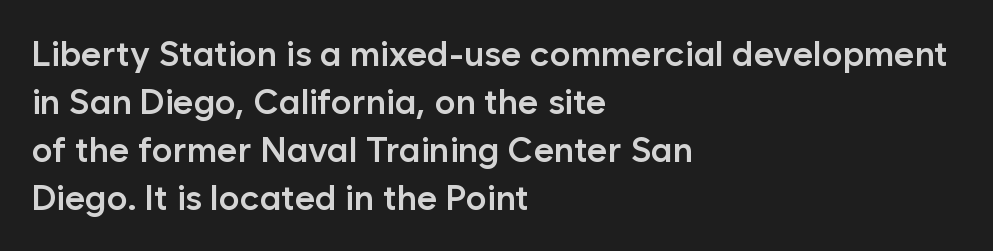
The specimen omits any rule beneath the text block's lines. Think of a printed novel: that variable character pitch is what you see here. I'd call this a sans setting — the letters go barefoot. No italicization has been applied; the sample stays upright. All the whitespace from short lines collects on the right. Baseline-to-baseline distance is the conventional proportion of letter height.
